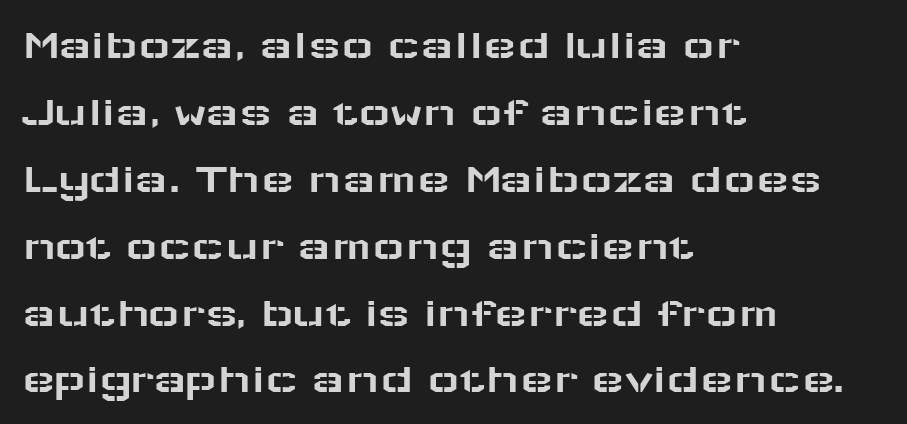
{"serif": "no", "italic": "no", "width": "wide", "stroke_contrast": "low", "x_height": "medium", "monospaced": "no", "underline": "no", "align": "left", "line_spacing": "normal", "line_spacing_ratio": 1.52, "letter_spacing": "normal", "letter_spacing_em": 0.0, "glyph_px": 44}
